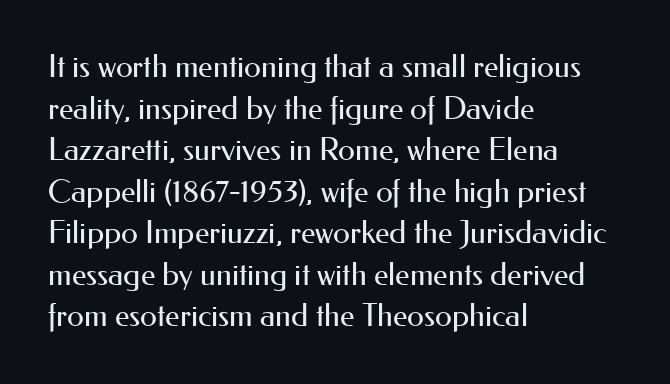
{"serif": "no", "italic": "no", "bold": "no", "weight": "regular", "width": "normal", "stroke_contrast": "medium", "x_height": "small", "monospaced": "no", "underline": "no", "align": "left", "line_spacing": "normal", "line_spacing_ratio": 1.34, "letter_spacing": "normal", "letter_spacing_em": 0.0, "glyph_px": 31}
